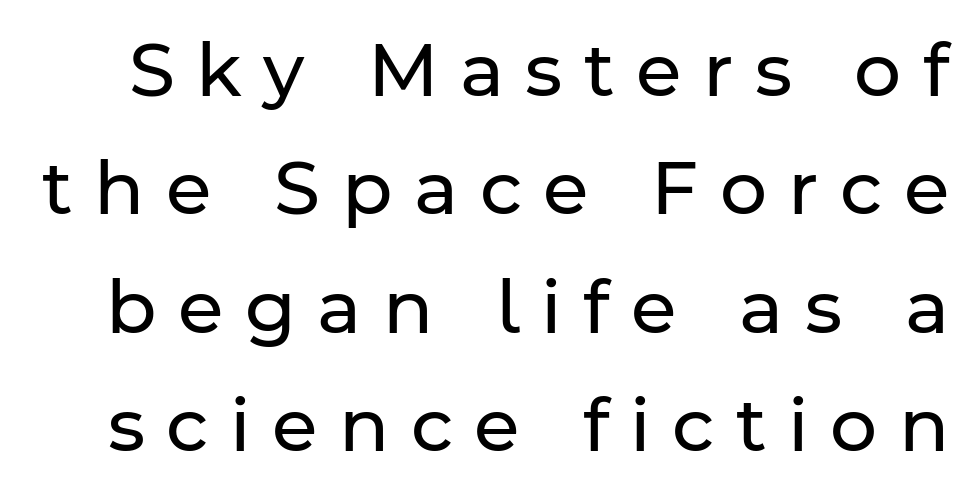
The image shows 74 px regular-weight sans-serif type, upright; set normal line spacing (1.6x), unusually wide letter spacing (+0.29 em), not underlined; low stroke contrast and a medium x-height.
